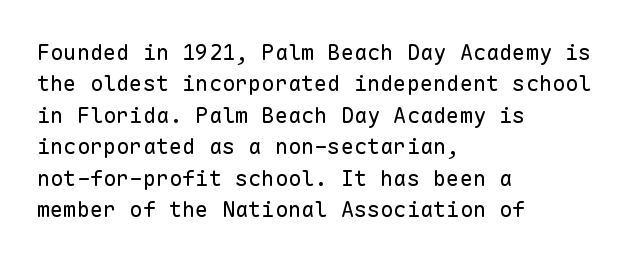
The image shows 22 px text type, upright; set left-aligned, normal line spacing (1.43x), normal letter spacing, not underlined.
